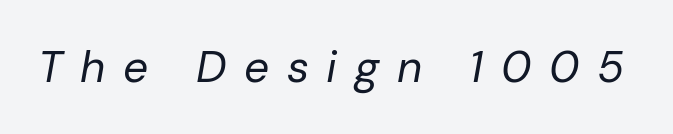
The image shows 44 px regular-weight type, italic (leaning right); set unusually wide letter spacing (+0.4 em), not underlined; low stroke contrast and a medium x-height.
